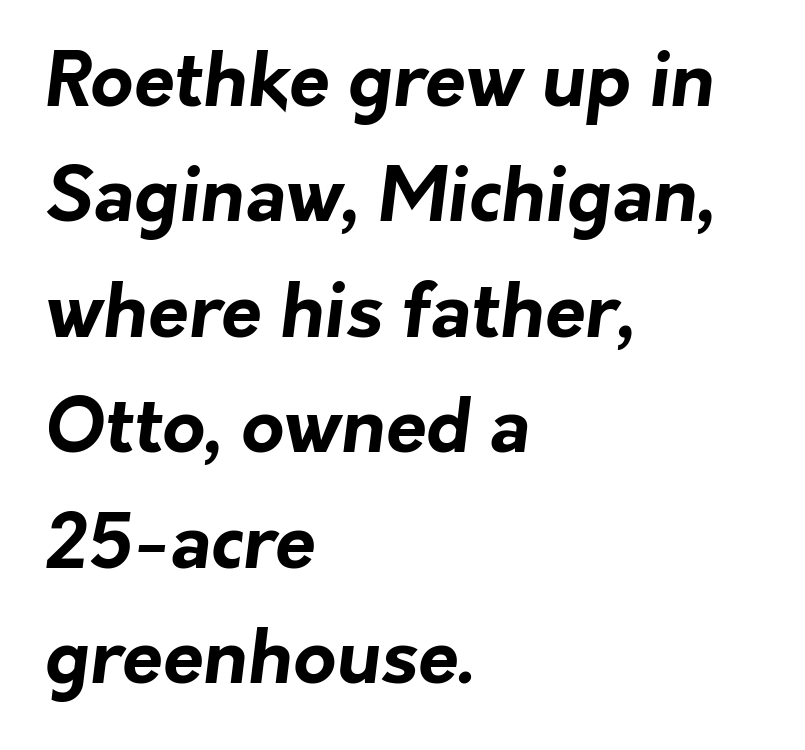
{"serif": "no", "bold": "yes", "weight": "bold", "width": "normal", "stroke_contrast": "low", "x_height": "medium", "monospaced": "no", "underline": "no", "align": "left", "line_spacing": "normal", "line_spacing_ratio": 1.56, "letter_spacing": "normal", "letter_spacing_em": 0.0, "glyph_px": 74}
